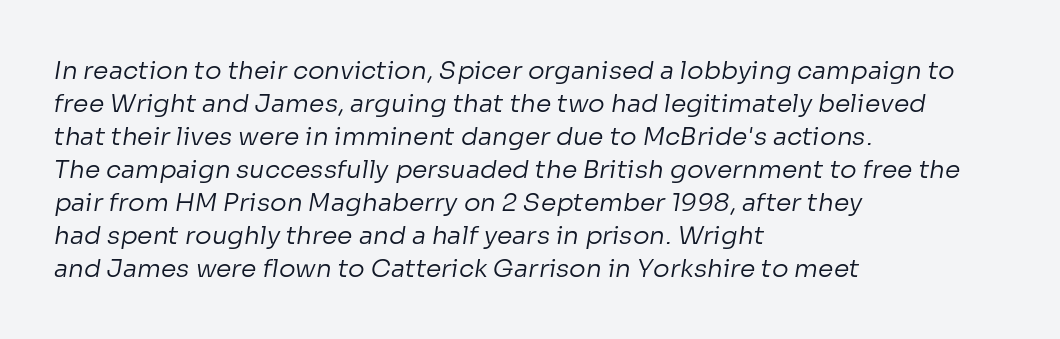
Quick note: underline off. This sample keeps an unexceptional amount of space between lines. Vertical stems look standard width or narrower in stroke. Letter spacing: default.
